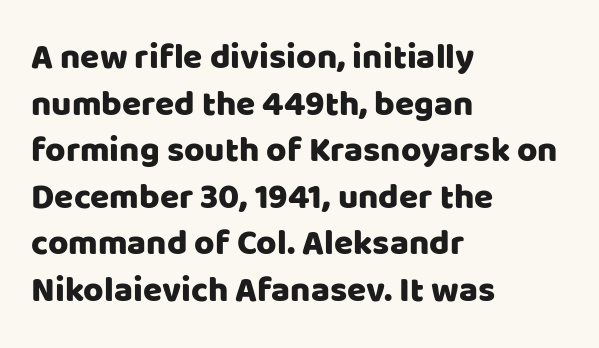
{"serif": "no", "italic": "no", "width": "normal", "stroke_contrast": "low", "x_height": "large", "monospaced": "no", "underline": "no", "align": "left", "line_spacing": "normal", "line_spacing_ratio": 1.33, "letter_spacing": "normal", "letter_spacing_em": 0.0, "glyph_px": 35}
